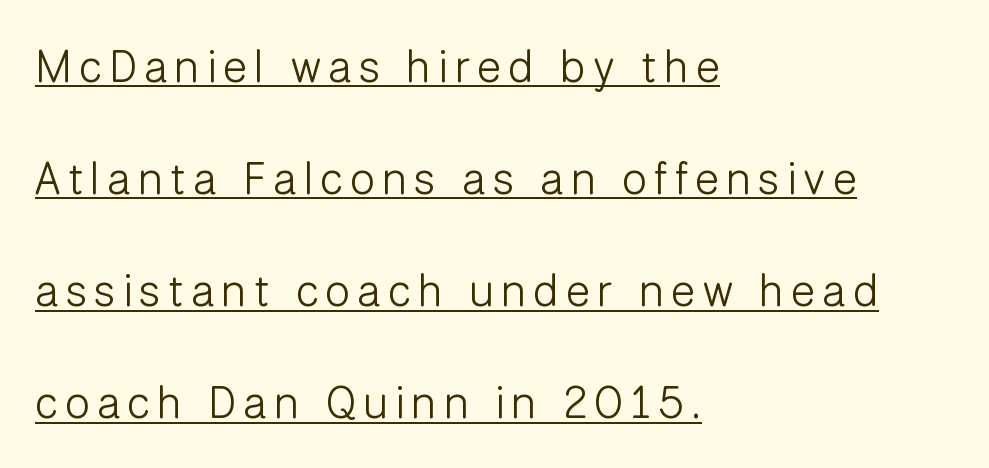
Q: Is the text bold? A: No.
Q: Is the text italic (slanted)? A: No, it is upright.
Q: Is the typeface a serif or a sans-serif typeface? A: Sans-serif.
Q: Is the text underlined? A: Yes.
Q: How is the paragraph aligned? A: Left-aligned.
Q: Is the spacing between lines tight, normal or loose? A: Loose.
Q: Width (condensed, normal, or wide)? A: Normal.
Q: Stroke contrast? A: Low.
Q: x-height? A: Medium.
Q: Monospaced? A: No.
